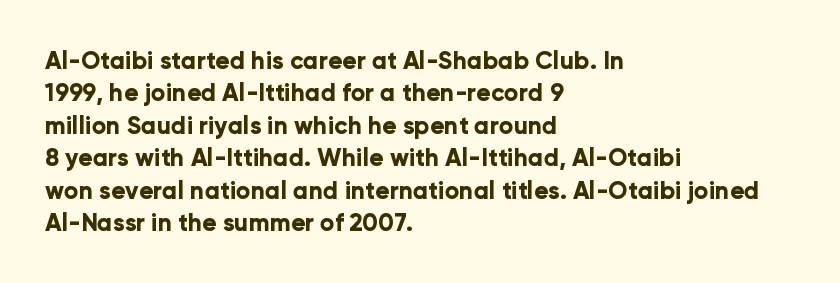
The image shows 24 px bold type, upright; set left-aligned, normal line spacing (1.35x), normal letter spacing, not underlined.
